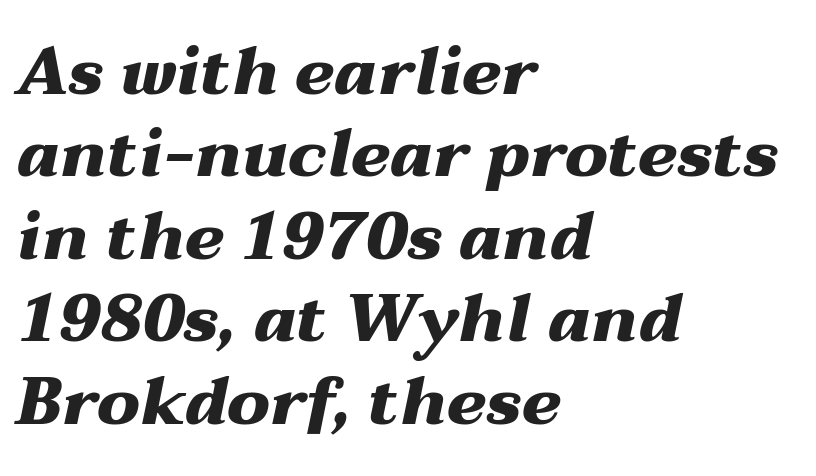
Q: Is the text bold? A: Yes.
Q: Is the text italic (slanted)? A: Yes, it leans right by about 12 degrees.
Q: Is the text underlined? A: No.
Q: How is the paragraph aligned? A: Left-aligned.
Q: Is the spacing between letters normal or unusually wide? A: Normal.
Q: Is the spacing between lines tight, normal or loose? A: Normal.
Q: Width (condensed, normal, or wide)? A: Wide.
Q: Stroke contrast? A: Medium.
Q: x-height? A: Medium.
Q: Monospaced? A: No.
